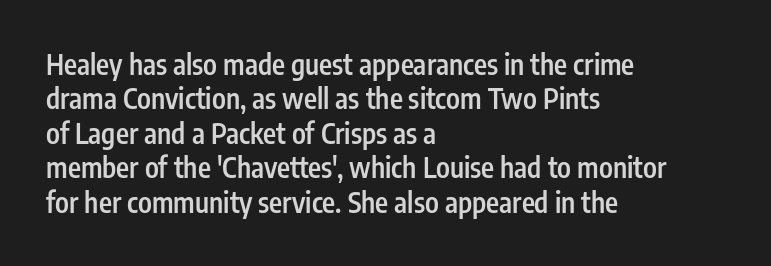
The image shows 28 px semibold, condensed sans-serif type, upright; set left-aligned, line spacing 1.23x, normal letter spacing, not underlined; low stroke contrast and a medium x-height.
